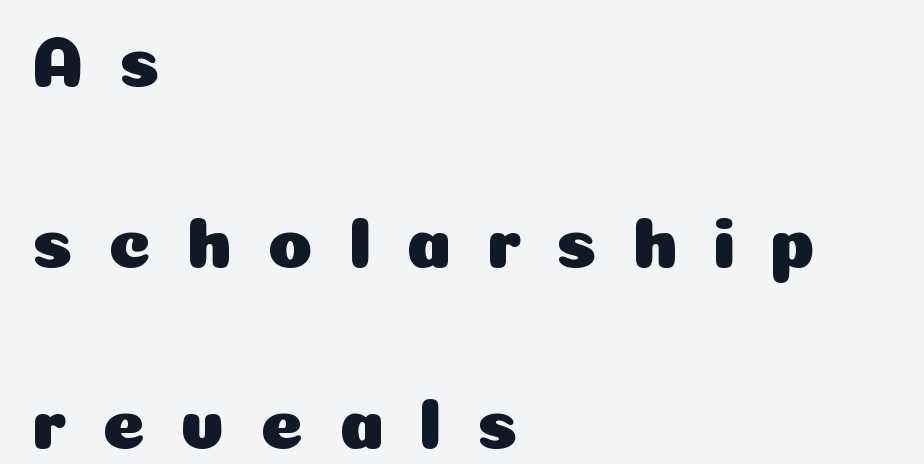
The image shows 73 px sans-serif type, upright; set left-aligned, loose line spacing (2.48x), unusually wide letter spacing (+0.48 em), not underlined; low stroke contrast and a medium x-height.
